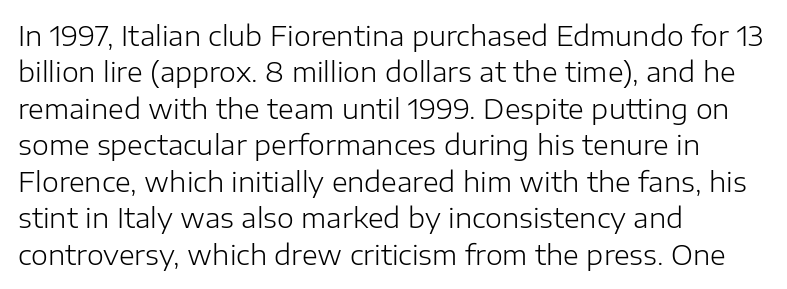
{"italic": "no", "bold": "no", "underline": "no", "align": "left", "line_spacing": "normal", "line_spacing_ratio": 1.35, "letter_spacing": "normal", "letter_spacing_em": 0.0, "glyph_px": 27}
